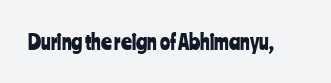
The image shows 21 px text type, upright; set normal letter spacing, not underlined.
